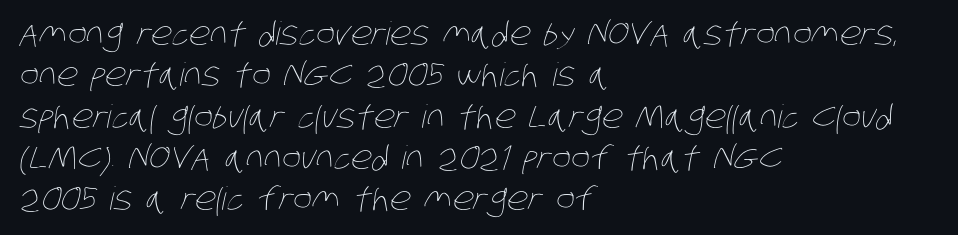
Q: Is the text bold? A: No.
Q: Is the text underlined? A: No.
Q: How is the paragraph aligned? A: Left-aligned.
Q: Is the spacing between letters normal or unusually wide? A: Normal.
Q: Is the spacing between lines tight, normal or loose? A: Normal.
Q: Width (condensed, normal, or wide)? A: Condensed.
Q: Stroke contrast? A: Low.
Q: x-height? A: Large.
Q: Monospaced? A: No.
